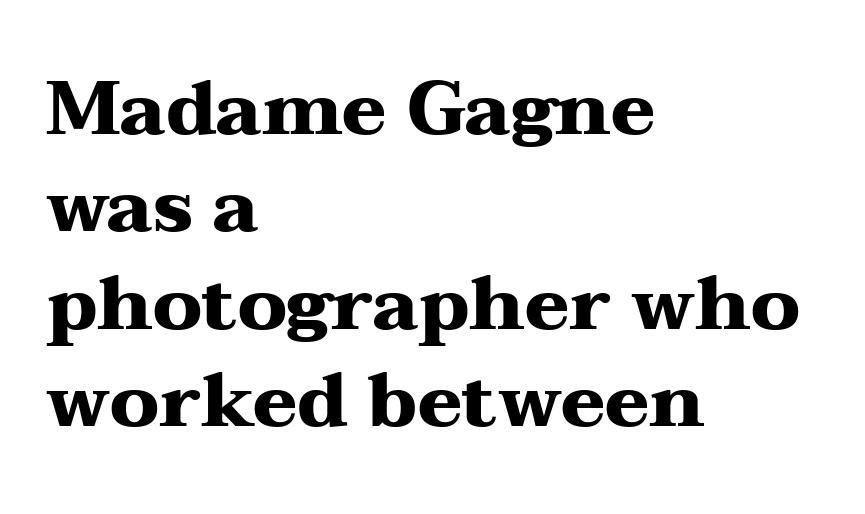
{"serif": "yes", "italic": "no", "bold": "yes", "weight": "heavy", "width": "wide", "stroke_contrast": "medium", "x_height": "medium", "monospaced": "no", "underline": "no", "align": "left", "line_spacing": "normal", "line_spacing_ratio": 1.3, "letter_spacing": "normal", "letter_spacing_em": 0.0, "glyph_px": 75}
